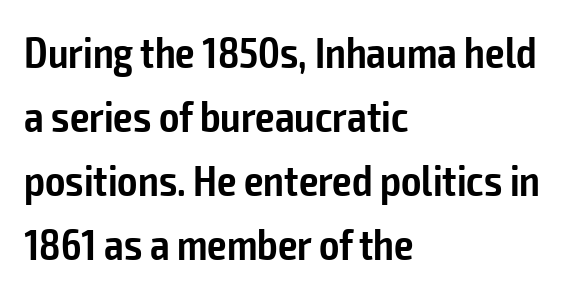
The image shows 43 px semibold, condensed sans-serif type, upright; set left-aligned, normal line spacing (1.49x), normal letter spacing, not underlined; low stroke contrast and a medium x-height.
